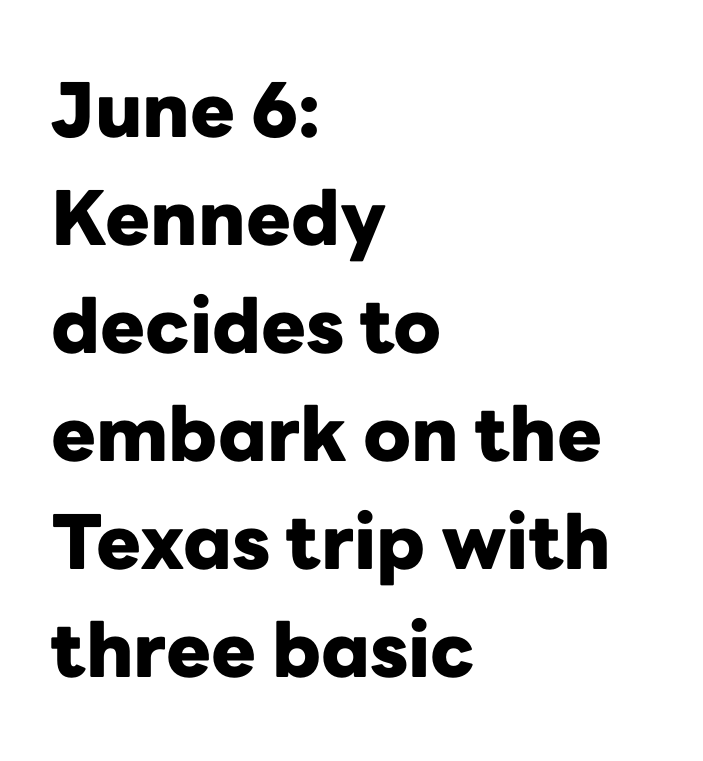
Q: Is the text bold? A: Yes.
Q: Is the text italic (slanted)? A: No, it is upright.
Q: Is the typeface a serif or a sans-serif typeface? A: Sans-serif.
Q: Is the text underlined? A: No.
Q: How is the paragraph aligned? A: Left-aligned.
Q: Is the spacing between letters normal or unusually wide? A: Normal.
Q: Is the spacing between lines tight, normal or loose? A: Normal.
Q: Width (condensed, normal, or wide)? A: Normal.
Q: Stroke contrast? A: Low.
Q: x-height? A: Medium.
Q: Monospaced? A: No.
